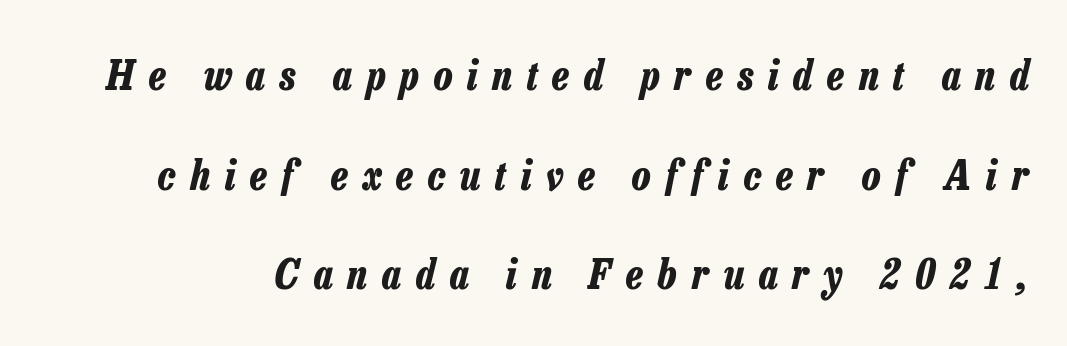
These lines are rendered in a variable-pitch font. Chunky letters — that's bold for sure. Slant detected: the letters are inclined. How are the letters spaced? Widely, with obvious added tracking. Beneath every word, the page is bare. Vertical spacing — loose.
